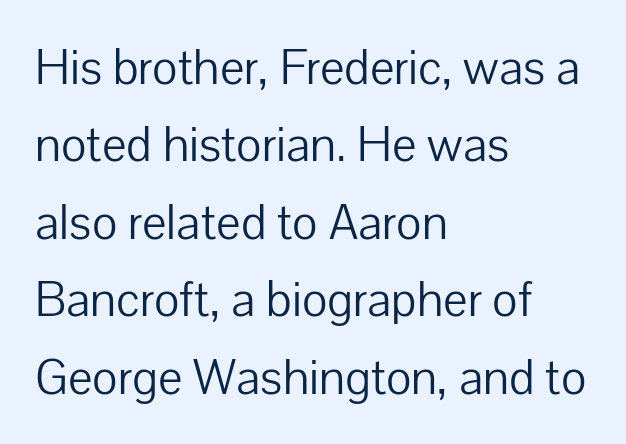
Q: Is the text bold? A: No.
Q: Is the text italic (slanted)? A: No, it is upright.
Q: Is the typeface a serif or a sans-serif typeface? A: Sans-serif.
Q: Is the text underlined? A: No.
Q: How is the paragraph aligned? A: Left-aligned.
Q: Is the spacing between letters normal or unusually wide? A: Normal.
Q: Is the spacing between lines tight, normal or loose? A: Normal.
Q: Width (condensed, normal, or wide)? A: Normal.
Q: Stroke contrast? A: Low.
Q: x-height? A: Medium.
Q: Monospaced? A: No.
